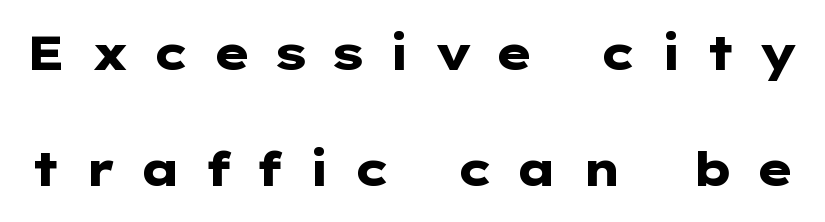
The image shows 47 px heavy, wide sans-serif type, upright; set loose line spacing (2.47x), unusually wide letter spacing (+0.48 em), not underlined; low stroke contrast and a medium x-height.
